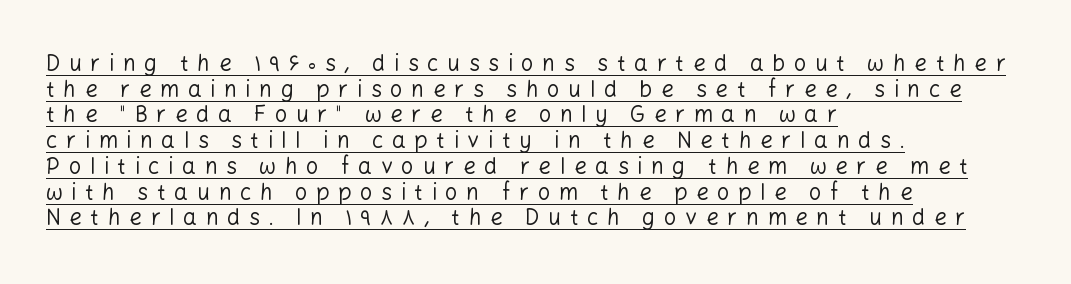
The image shows 22 px text type, upright; set left-aligned, line spacing 1.17x, unusually wide letter spacing (+0.39 em), underlined.
